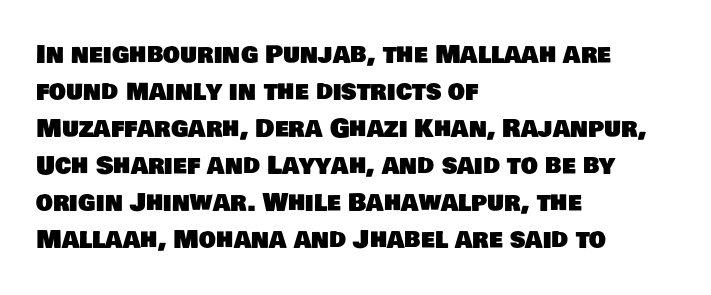
The space beneath each line is pristine and unruled. Nobody touched the tracking dial on this one. One-word summary of the alignment: left. The vertical gap from one line to the next is medium.
